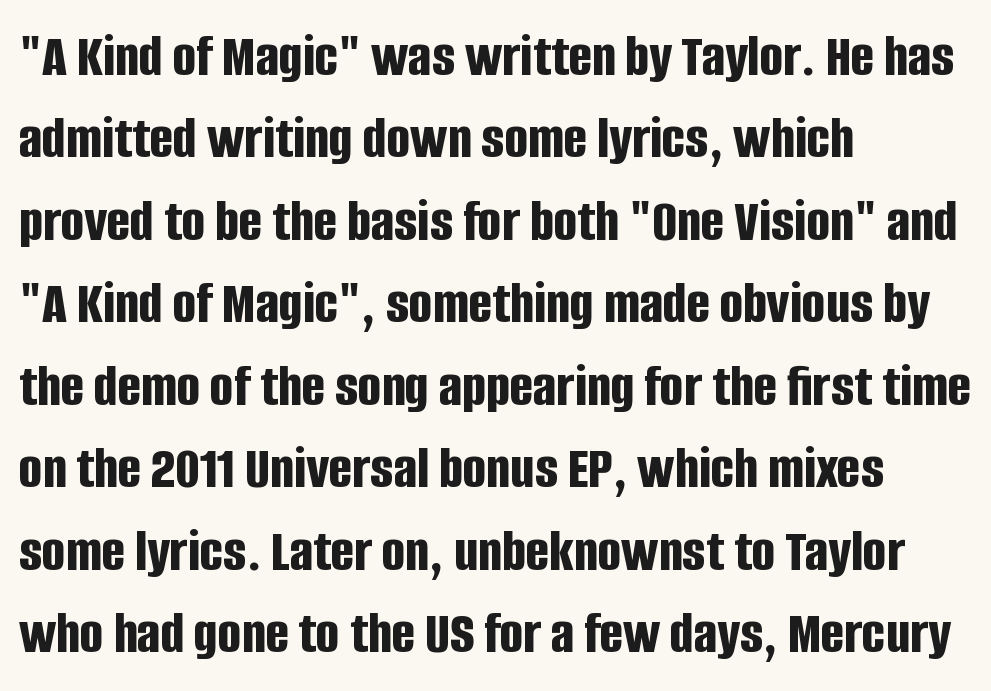
{"serif": "no", "italic": "no", "bold": "yes", "weight": "bold", "width": "condensed", "stroke_contrast": "low", "x_height": "large", "monospaced": "no", "underline": "no", "align": "left", "line_spacing": "normal", "line_spacing_ratio": 1.33, "letter_spacing": "normal", "letter_spacing_em": 0.0, "glyph_px": 62}
